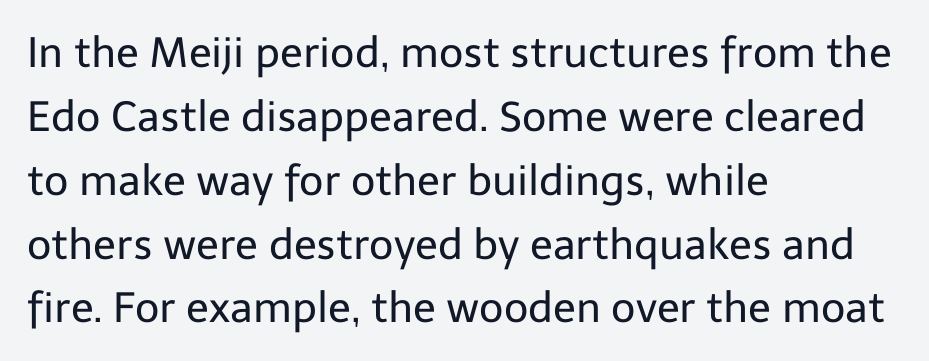
The image shows 42 px regular-weight sans-serif type, upright; set left-aligned, normal line spacing (1.52x), normal letter spacing, not underlined; low stroke contrast and a medium x-height.
